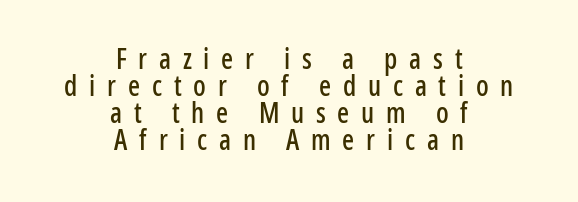
The image shows 28 px condensed sans-serif type, upright; set centered, tight line spacing (0.96x), unusually wide letter spacing (+0.42 em), not underlined; low stroke contrast and a medium x-height.
